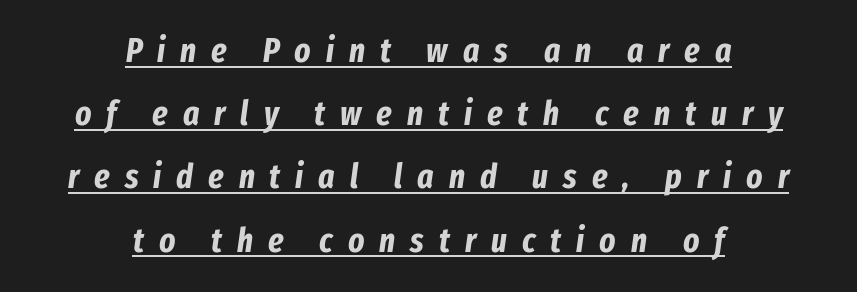
Q: Is the text bold? A: Yes.
Q: Is the text italic (slanted)? A: Yes, it leans right by about 8 degrees.
Q: Is the text underlined? A: Yes.
Q: How is the paragraph aligned? A: Centered.
Q: Is the spacing between letters normal or unusually wide? A: Unusually wide.
Q: Width (condensed, normal, or wide)? A: Condensed.
Q: Stroke contrast? A: Low.
Q: x-height? A: Medium.
Q: Monospaced? A: No.
